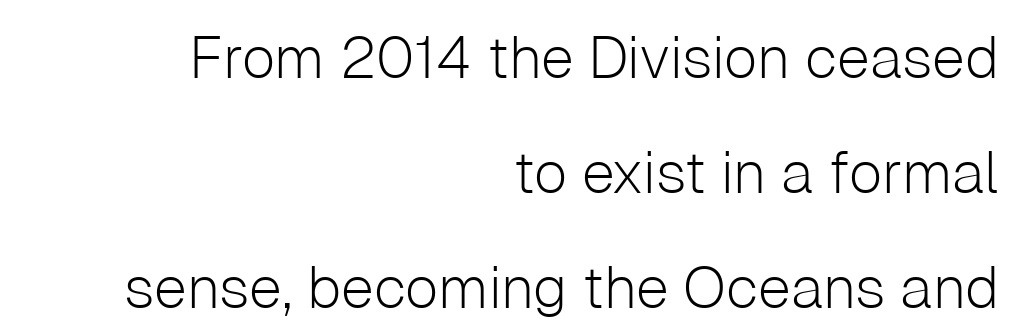
The image shows 59 px light sans-serif type, upright; set right-aligned, loose line spacing (1.95x), normal letter spacing, not underlined; low stroke contrast and a medium x-height.
